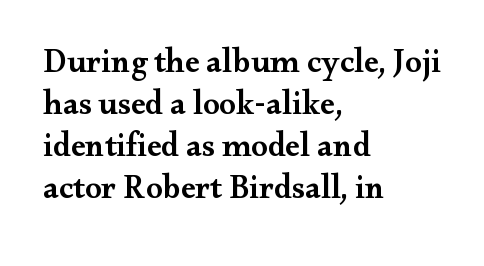
Q: Is the text bold? A: Semi-bold.
Q: Is the text italic (slanted)? A: No, it is upright.
Q: Is the typeface a serif or a sans-serif typeface? A: Serif.
Q: Is the text underlined? A: No.
Q: How is the paragraph aligned? A: Left-aligned.
Q: Is the spacing between letters normal or unusually wide? A: Normal.
Q: Is the spacing between lines tight, normal or loose? A: Normal.
Q: Width (condensed, normal, or wide)? A: Wide.
Q: Stroke contrast? A: Medium.
Q: x-height? A: Small.
Q: Monospaced? A: No.
